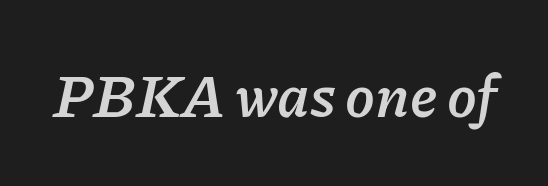
The image shows 60 px semibold type, italic (leaning right); set normal letter spacing, not underlined; low stroke contrast and a medium x-height.
